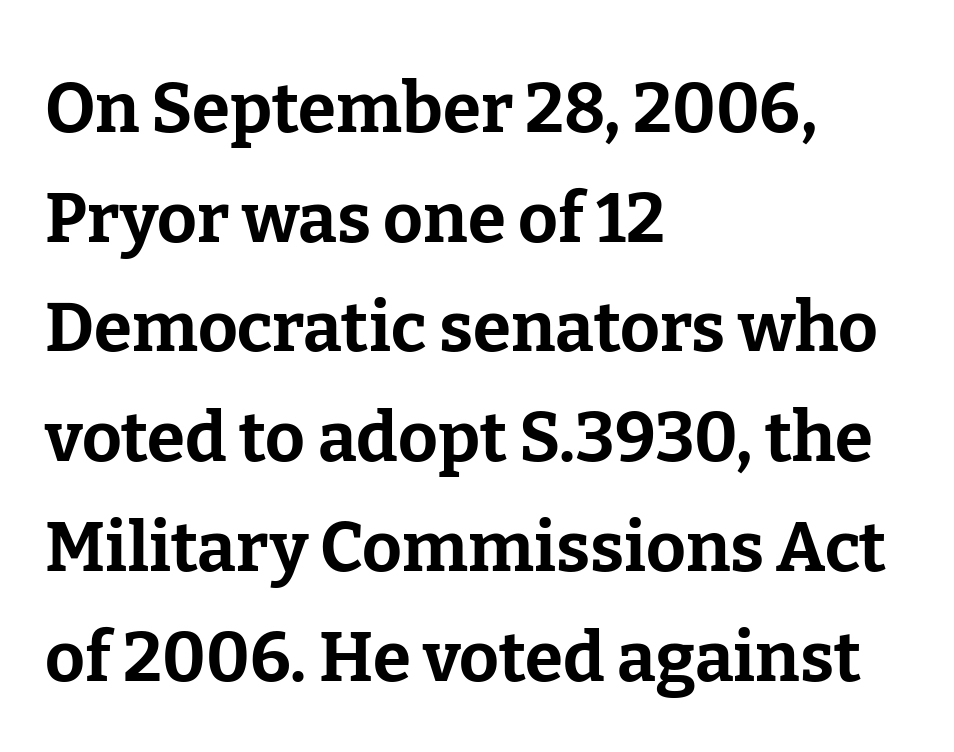
Q: Is the text bold? A: Yes.
Q: Is the text italic (slanted)? A: No, it is upright.
Q: Is the typeface a serif or a sans-serif typeface? A: Serif.
Q: Is the text underlined? A: No.
Q: How is the paragraph aligned? A: Left-aligned.
Q: Is the spacing between letters normal or unusually wide? A: Normal.
Q: Is the spacing between lines tight, normal or loose? A: Normal.
Q: Width (condensed, normal, or wide)? A: Normal.
Q: Stroke contrast? A: Low.
Q: x-height? A: Medium.
Q: Monospaced? A: No.
